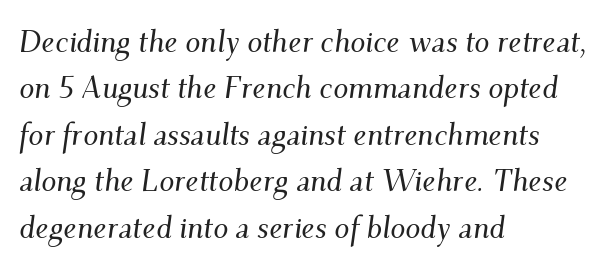
The lines are quadded left. The rendering uses natural spacing where letterforms have individual widths. Compared with ordinary roman type, these characters are visibly tilted. Baseline-to-baseline distance is the conventional proportion of letter height. Classification — serif. What stands out about the letter spacing? Nothing — it is the standard amount.
